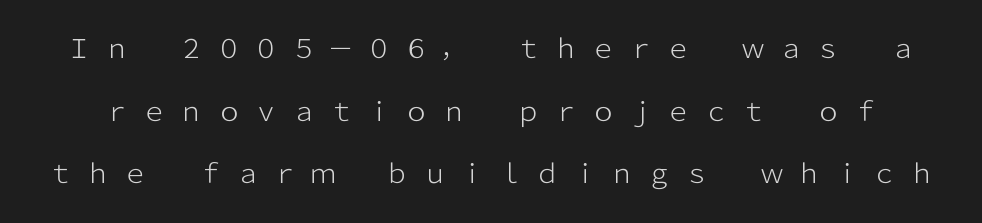
The image shows 26 px text type, upright; set loose line spacing (2.41x), unusually wide letter spacing (+0.44 em), not underlined.
